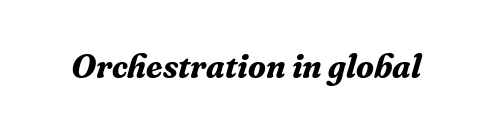
{"serif": "yes", "italic": "yes", "lean": "right", "slant_degrees": 16, "bold": "yes", "weight": "bold", "width": "normal", "stroke_contrast": "medium", "x_height": "medium", "monospaced": "no", "underline": "no", "letter_spacing": "normal", "letter_spacing_em": 0.0, "glyph_px": 33}
